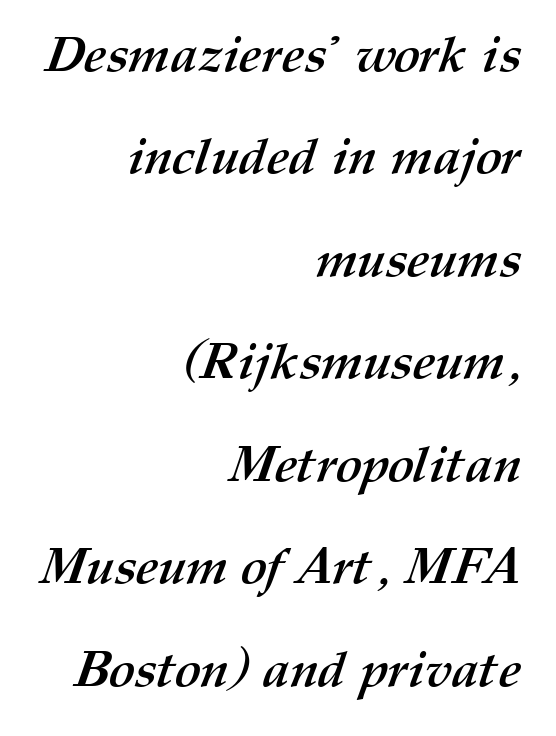
The image shows 50 px semibold type; set right-aligned, loose line spacing (2.05x), normal letter spacing, not underlined; medium stroke contrast and a medium x-height.
